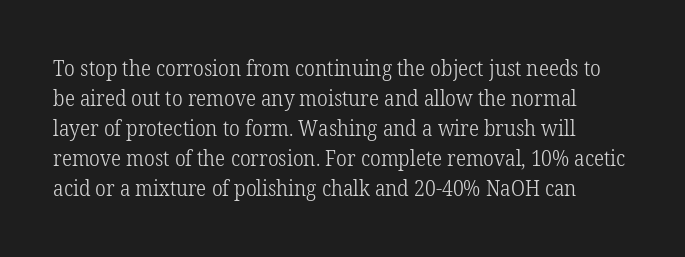
Characters follow at the spacing the type designer built in. A bare baseline throughout the passage. Quick note: not italic, upright. The block of text has a typical density, with ordinary space between rows.
